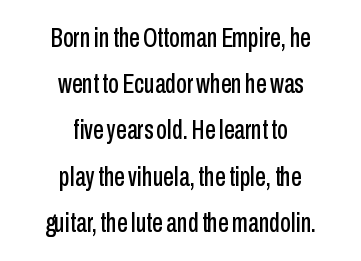
Q: Is the text italic (slanted)? A: No, it is upright.
Q: Is the text underlined? A: No.
Q: How is the paragraph aligned? A: Centered.
Q: Is the spacing between letters normal or unusually wide? A: Normal.
